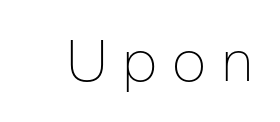
Q: Is the text bold? A: No.
Q: Is the text italic (slanted)? A: No, it is upright.
Q: Is the typeface a serif or a sans-serif typeface? A: Sans-serif.
Q: Is the text underlined? A: No.
Q: Is the spacing between letters normal or unusually wide? A: Unusually wide.
Q: Width (condensed, normal, or wide)? A: Normal.
Q: Stroke contrast? A: Low.
Q: x-height? A: Medium.
Q: Monospaced? A: No.
